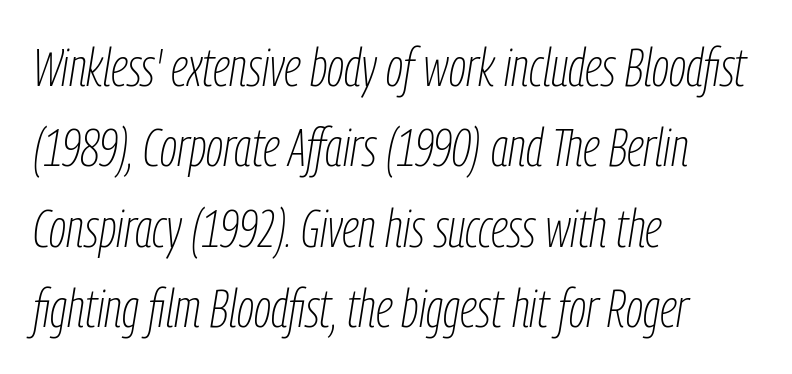
The image shows 54 px thin, condensed type, italic (leaning right); set left-aligned, normal line spacing (1.49x), normal letter spacing, not underlined; low stroke contrast and a medium x-height.
